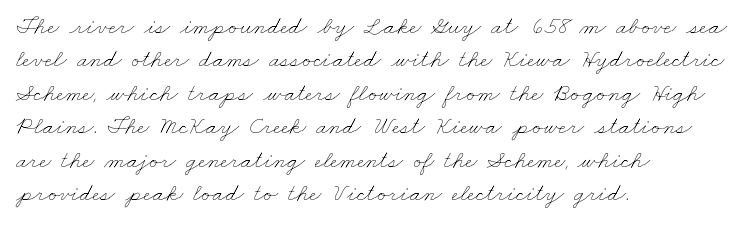
Q: Is the text bold? A: No.
Q: Is the text underlined? A: No.
Q: How is the paragraph aligned? A: Left-aligned.
Q: Is the spacing between letters normal or unusually wide? A: Normal.
Q: Is the spacing between lines tight, normal or loose? A: Normal.
